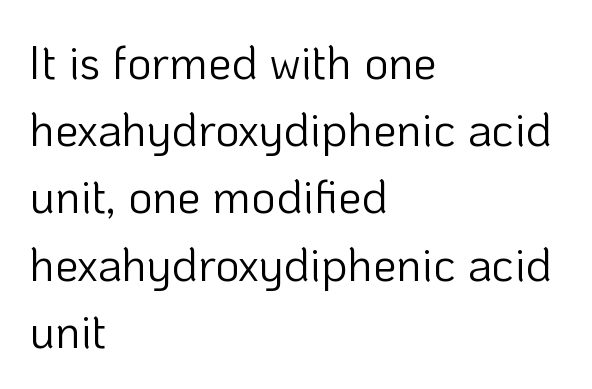
{"serif": "no", "italic": "no", "bold": "no", "weight": "light", "width": "normal", "stroke_contrast": "low", "x_height": "medium", "monospaced": "no", "underline": "no", "align": "left", "line_spacing": "normal", "line_spacing_ratio": 1.43, "letter_spacing": "normal", "letter_spacing_em": 0.0, "glyph_px": 47}
